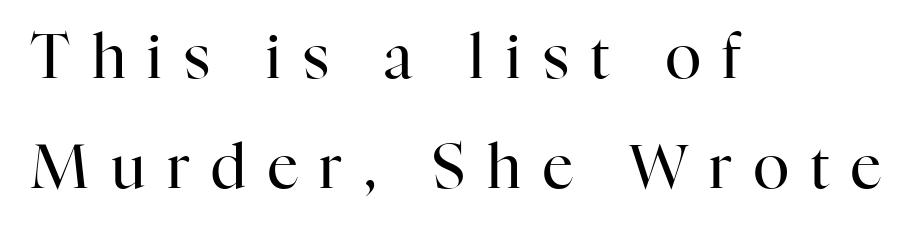
A typesetter would mark this as roman, not italic. These lines are composed in type with serifs. This rendering uses left alignment, leaving the right contour irregular. Note the varied advance widths — an 'i' is clearly narrower than an 'm'.
